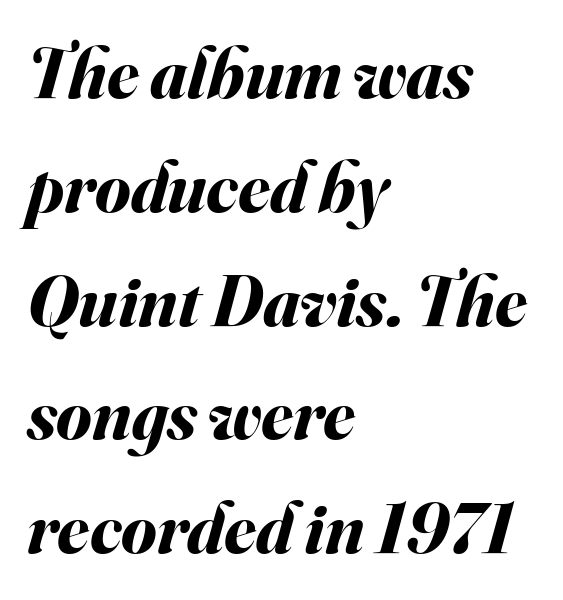
Nobody drew a line under any word here. The block of text has a typical density, with ordinary space between rows. Every character sits at an angle, as italics do. Think of a printed novel: that variable character pitch is what you see here. Each glyph is drawn with heavy, bold strokes.
